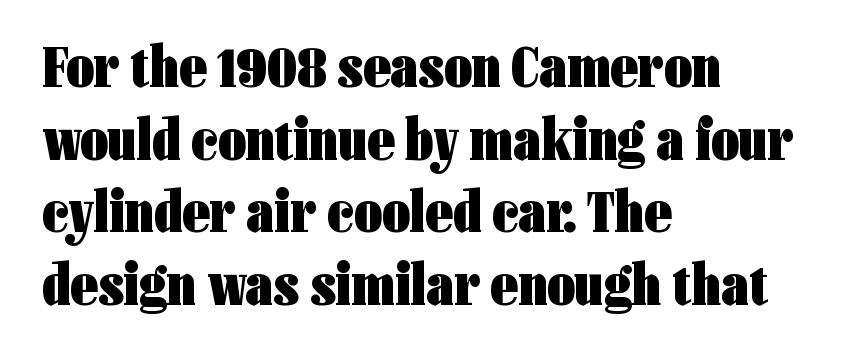
{"serif": "no", "italic": "no", "bold": "yes", "weight": "heavy", "width": "condensed", "stroke_contrast": "low", "x_height": "medium", "monospaced": "no", "underline": "no", "align": "left", "line_spacing_ratio": 1.21, "letter_spacing": "normal", "letter_spacing_em": 0.0, "glyph_px": 60}
